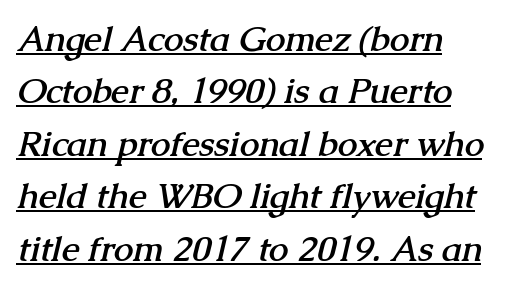
Q: Is the text bold? A: Yes.
Q: Is the typeface a serif or a sans-serif typeface? A: Serif.
Q: Is the text underlined? A: Yes.
Q: How is the paragraph aligned? A: Left-aligned.
Q: Is the spacing between letters normal or unusually wide? A: Normal.
Q: Is the spacing between lines tight, normal or loose? A: Normal.
Q: Width (condensed, normal, or wide)? A: Normal.
Q: Stroke contrast? A: Medium.
Q: x-height? A: Medium.
Q: Monospaced? A: No.
